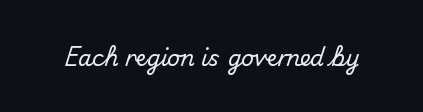
Q: Is the text italic (slanted)? A: Yes.
Q: Is the text underlined? A: No.
Q: Is the spacing between letters normal or unusually wide? A: Normal.
